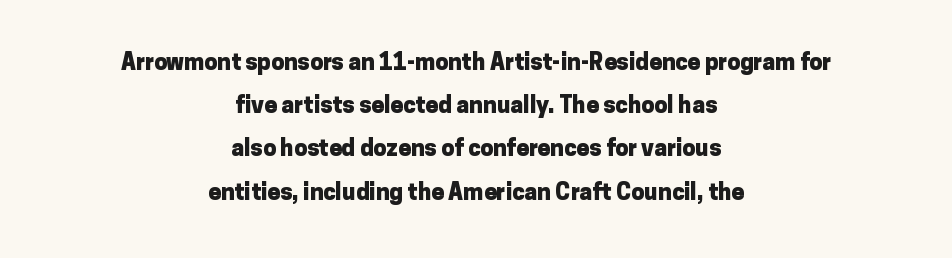
Q: Is the text bold? A: Yes.
Q: Is the text italic (slanted)? A: No, it is upright.
Q: Is the text underlined? A: No.
Q: How is the paragraph aligned? A: Centered.
Q: Is the spacing between letters normal or unusually wide? A: Normal.
